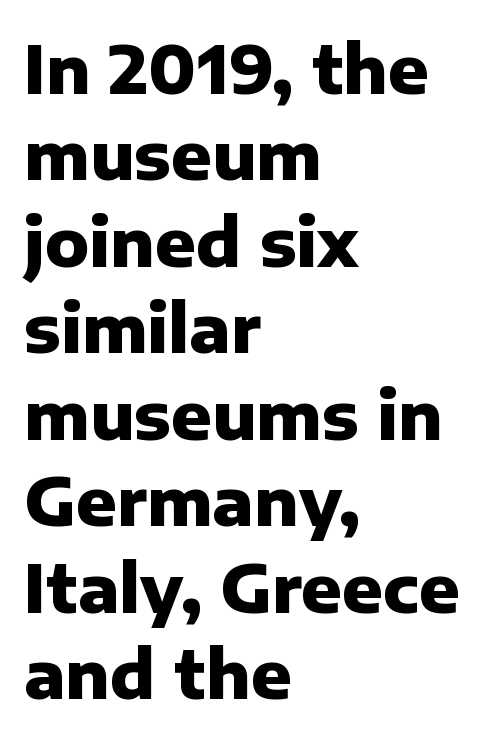
{"serif": "no", "italic": "no", "bold": "yes", "weight": "heavy", "width": "normal", "stroke_contrast": "low", "x_height": "medium", "monospaced": "no", "underline": "no", "align": "left", "line_spacing": "normal", "line_spacing_ratio": 1.29, "letter_spacing": "normal", "letter_spacing_em": 0.0, "glyph_px": 67}
